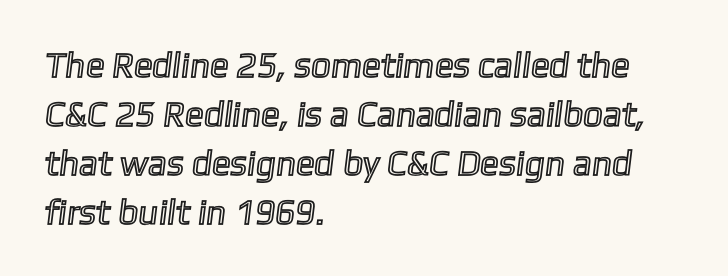
The image shows 35 px text type; set left-aligned, normal line spacing (1.4x), normal letter spacing, not underlined; a medium x-height.
